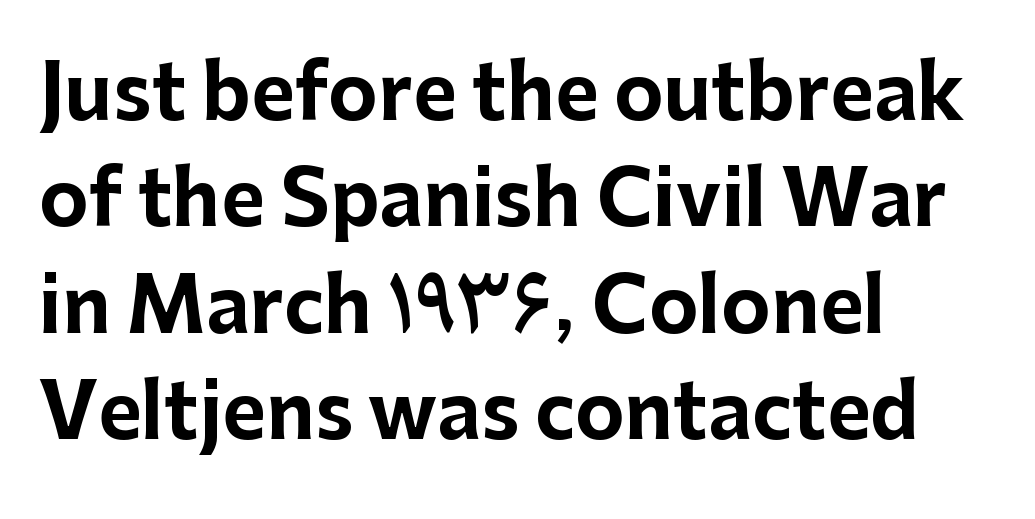
The image shows 75 px bold sans-serif type, upright; set left-aligned, normal line spacing (1.42x), normal letter spacing, not underlined; low stroke contrast and a medium x-height.
